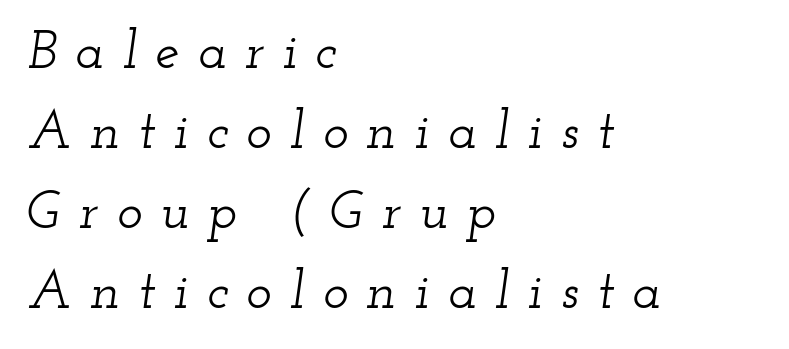
{"serif": "yes", "italic": "yes", "lean": "right", "slant_degrees": 12, "width": "wide", "stroke_contrast": "low", "x_height": "small", "monospaced": "no", "underline": "no", "align": "left", "line_spacing": "normal", "line_spacing_ratio": 1.48, "letter_spacing": "wide", "letter_spacing_em": 0.34, "glyph_px": 54}
